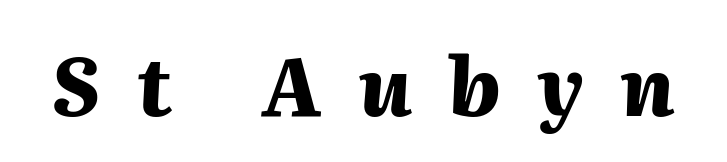
Rendered with sloped, italic letterforms. The specimen omits any rule beneath the text block's lines. The line texture is sparse and dotted thanks to wide tracking. These lines carry a lot of weight — the face is fully bold. This sample has the flowing, uneven cadence of proportional lettering.
